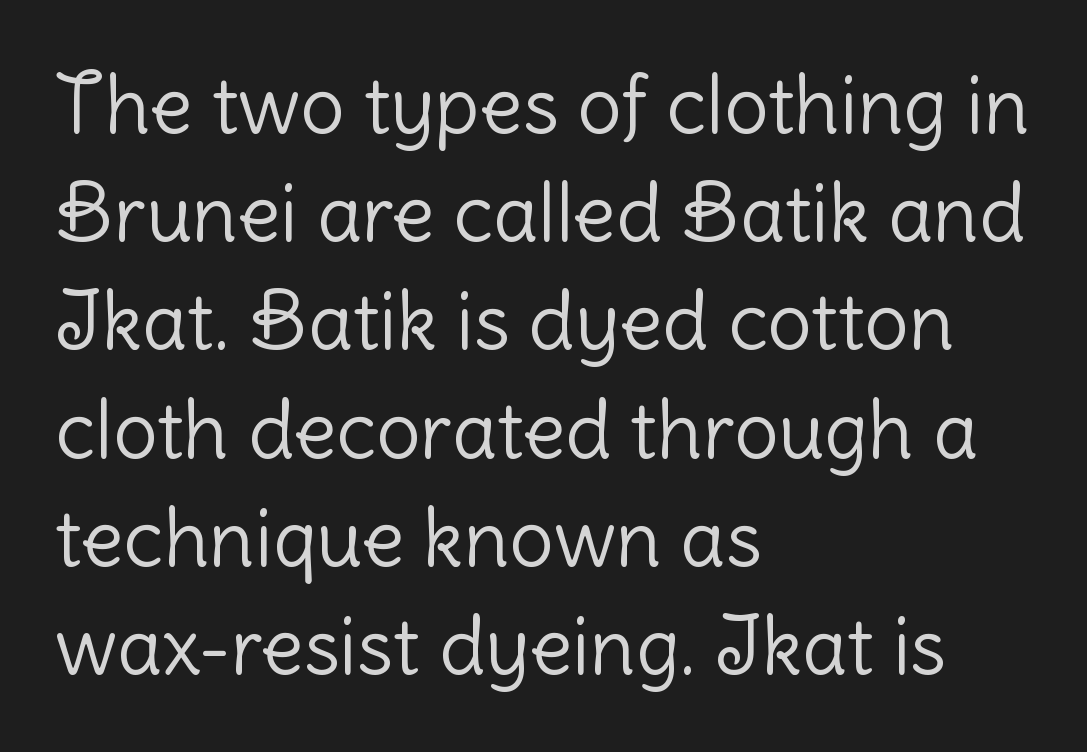
{"serif": "no", "italic": "no", "bold": "no", "weight": "light", "width": "normal", "stroke_contrast": "low", "x_height": "medium", "monospaced": "no", "underline": "no", "align": "left", "line_spacing": "normal", "line_spacing_ratio": 1.37, "letter_spacing": "normal", "letter_spacing_em": 0.0, "glyph_px": 79}
